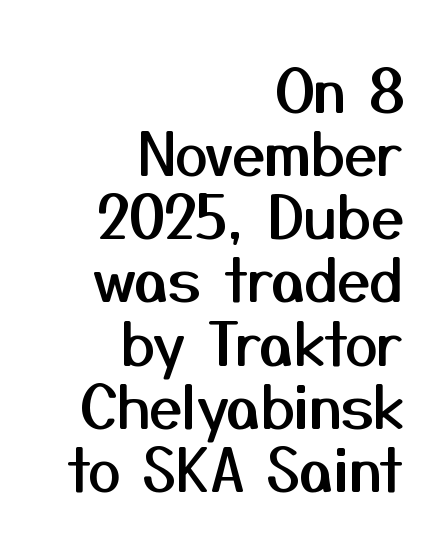
The image shows 59 px sans-serif type, upright; set right-aligned, tight line spacing (1.07x), normal letter spacing, not underlined; medium stroke contrast and a medium x-height.
